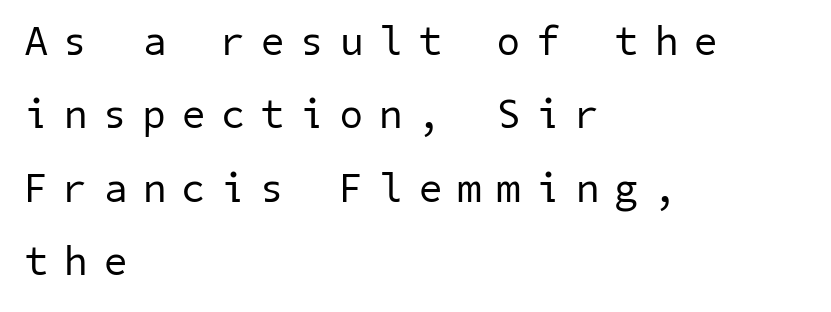
Q: Is the text bold? A: No.
Q: Is the typeface a serif or a sans-serif typeface? A: Sans-serif.
Q: Is the text underlined? A: No.
Q: How is the paragraph aligned? A: Left-aligned.
Q: Is the spacing between letters normal or unusually wide? A: Unusually wide.
Q: Width (condensed, normal, or wide)? A: Normal.
Q: Stroke contrast? A: Low.
Q: x-height? A: Medium.
